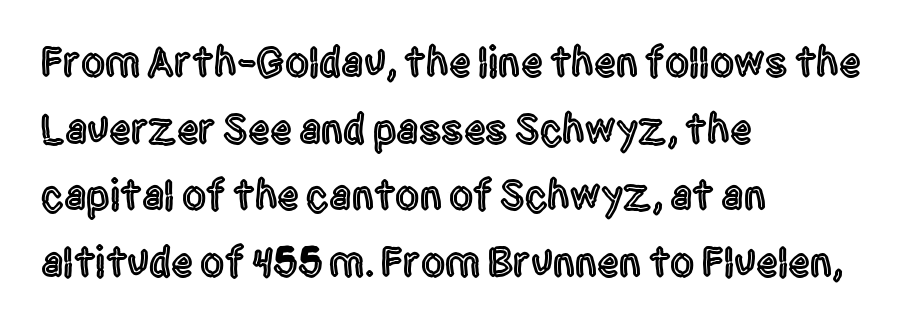
The image shows 43 px condensed sans-serif type, upright; set left-aligned, normal line spacing (1.55x), normal letter spacing, not underlined; a large x-height.
